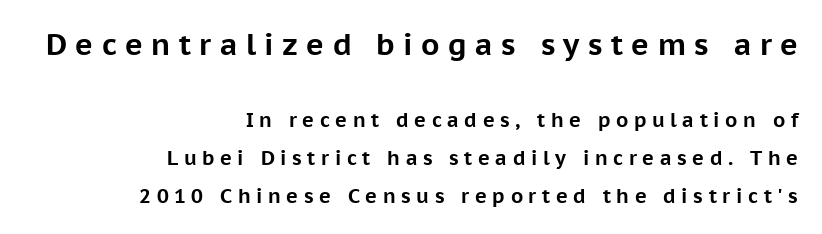
The image shows 30 px bold sans-serif type, upright; set right-aligned, loose line spacing (1.92x), unusually wide letter spacing (+0.28 em), not underlined; the first (top) block is 1.5x larger; low stroke contrast and a medium x-height.
